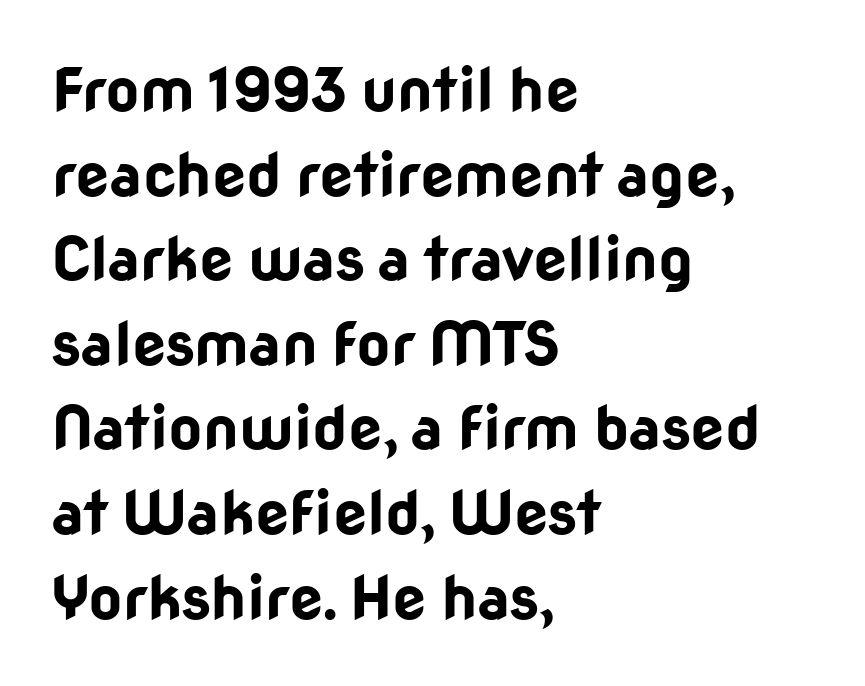
The image shows 60 px bold sans-serif type, upright; set left-aligned, normal line spacing (1.41x), normal letter spacing, not underlined; low stroke contrast and a medium x-height.
